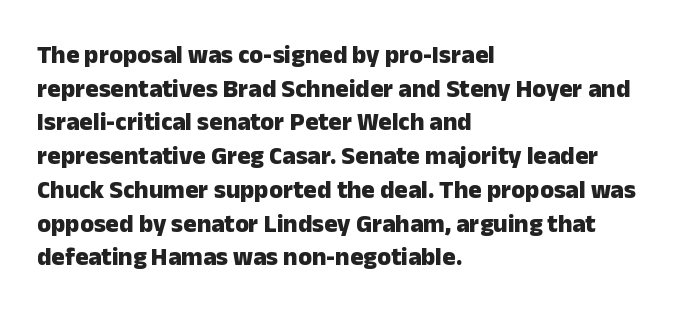
Q: Is the text bold? A: Yes.
Q: Is the text italic (slanted)? A: No, it is upright.
Q: Is the text underlined? A: No.
Q: How is the paragraph aligned? A: Left-aligned.
Q: Is the spacing between letters normal or unusually wide? A: Normal.
Q: Is the spacing between lines tight, normal or loose? A: Normal.
